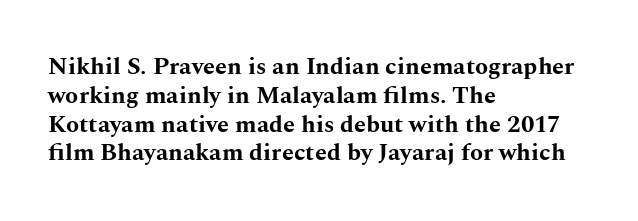
{"italic": "no", "bold": "yes", "underline": "no", "align": "left", "line_spacing_ratio": 1.2, "letter_spacing": "normal", "letter_spacing_em": 0.0, "glyph_px": 24}
